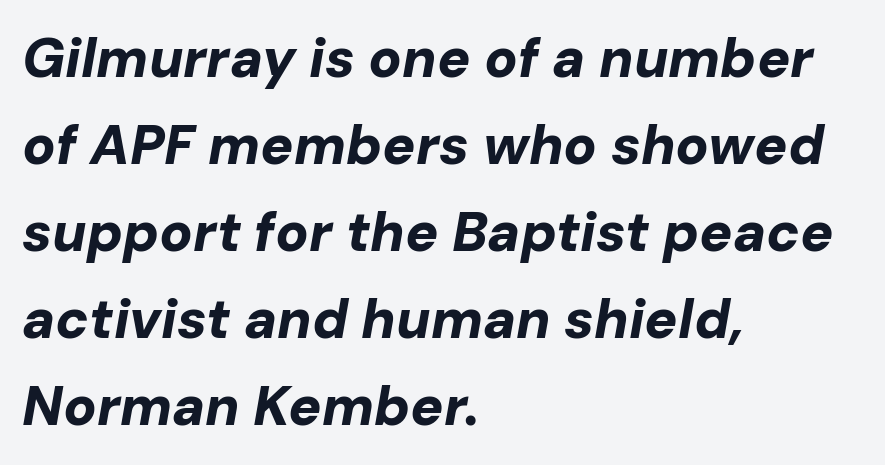
{"italic": "yes", "lean": "right", "slant_degrees": 10, "bold": "yes", "weight": "bold", "width": "normal", "stroke_contrast": "low", "x_height": "medium", "monospaced": "no", "underline": "no", "align": "left", "line_spacing": "normal", "line_spacing_ratio": 1.58, "letter_spacing": "normal", "letter_spacing_em": 0.0, "glyph_px": 55}
